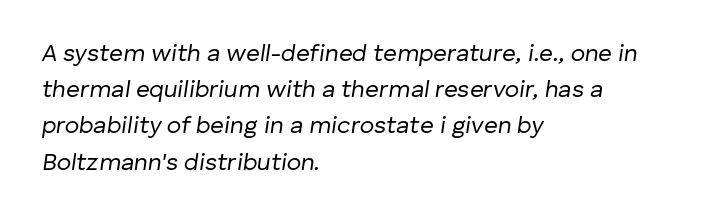
The image shows 24 px text type, italic (leaning right); set left-aligned, normal line spacing (1.51x), normal letter spacing, not underlined.
